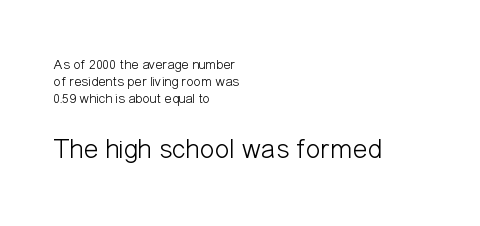
Q: Is the text bold? A: No.
Q: Is the text italic (slanted)? A: No, it is upright.
Q: Is the typeface a serif or a sans-serif typeface? A: Sans-serif.
Q: Is the text underlined? A: No.
Q: How is the paragraph aligned? A: Left-aligned.
Q: Is the spacing between letters normal or unusually wide? A: Normal.
Q: Which block of text is set in a larger size, the first (top) or the second (bottom)? A: The second (bottom) one.
Q: Width (condensed, normal, or wide)? A: Condensed.
Q: Stroke contrast? A: Low.
Q: x-height? A: Medium.
Q: Monospaced? A: No.
